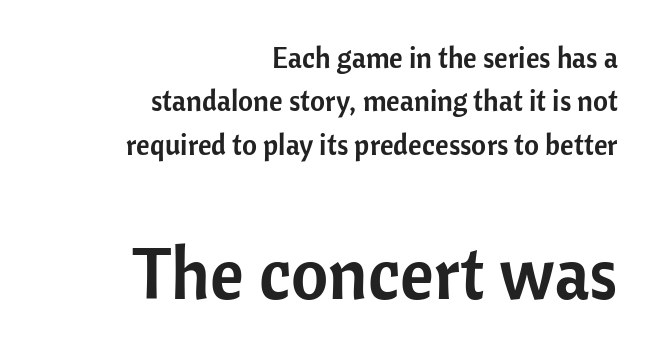
The image shows 72 px sans-serif type, upright; set right-aligned, normal line spacing (1.5x), normal letter spacing, not underlined; the second (bottom) block is 2.48x larger; low stroke contrast and a medium x-height.
